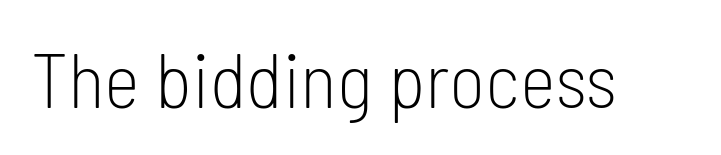
{"serif": "no", "italic": "no", "bold": "no", "weight": "light", "width": "condensed", "stroke_contrast": "low", "x_height": "medium", "monospaced": "no", "underline": "no", "letter_spacing": "normal", "letter_spacing_em": 0.0, "glyph_px": 77}
